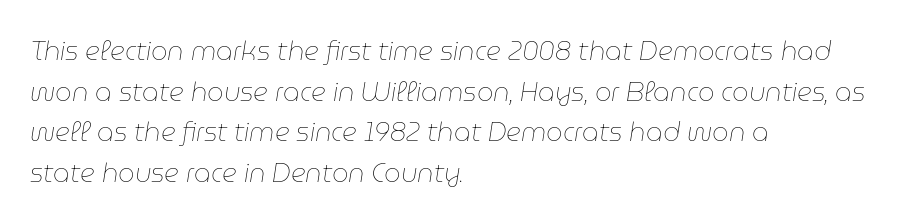
{"italic": "yes", "lean": "right", "slant_degrees": 9, "bold": "no", "underline": "no", "align": "left", "line_spacing": "normal", "line_spacing_ratio": 1.56, "letter_spacing": "normal", "letter_spacing_em": 0.0, "glyph_px": 26}
